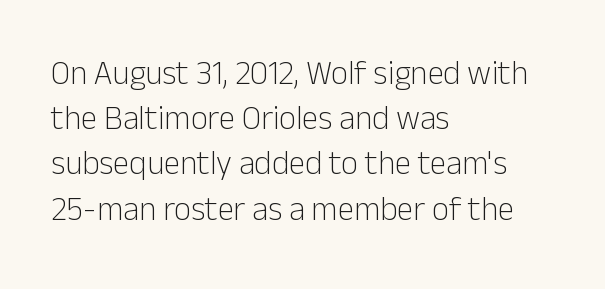
{"serif": "no", "italic": "no", "bold": "no", "weight": "light", "width": "normal", "stroke_contrast": "low", "x_height": "medium", "monospaced": "no", "underline": "no", "align": "left", "line_spacing": "normal", "line_spacing_ratio": 1.37, "letter_spacing": "normal", "letter_spacing_em": 0.0, "glyph_px": 33}
